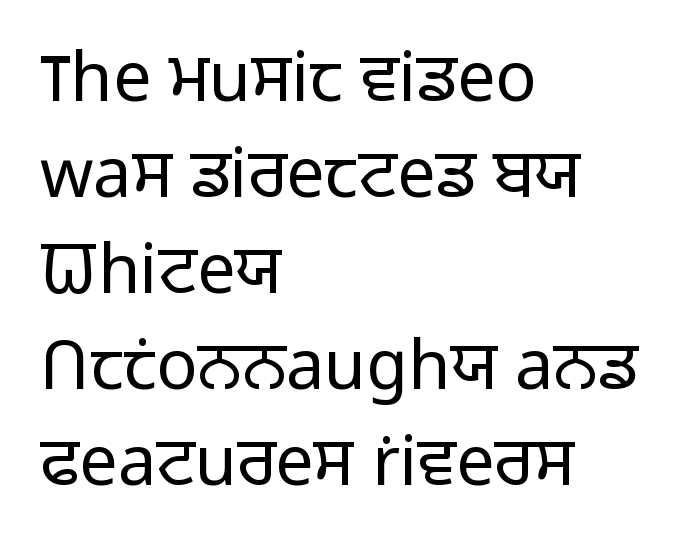
The glyphs in this specimen are sans serif. This reads as an unemphasized weight, regular at the heaviest. These lines stack with their left ends in a neat column. This is the regular roman posture of the typeface. The leading is moderate, giving the passage an even texture. A typesetter would call this proportional, since set widths differ per character.
